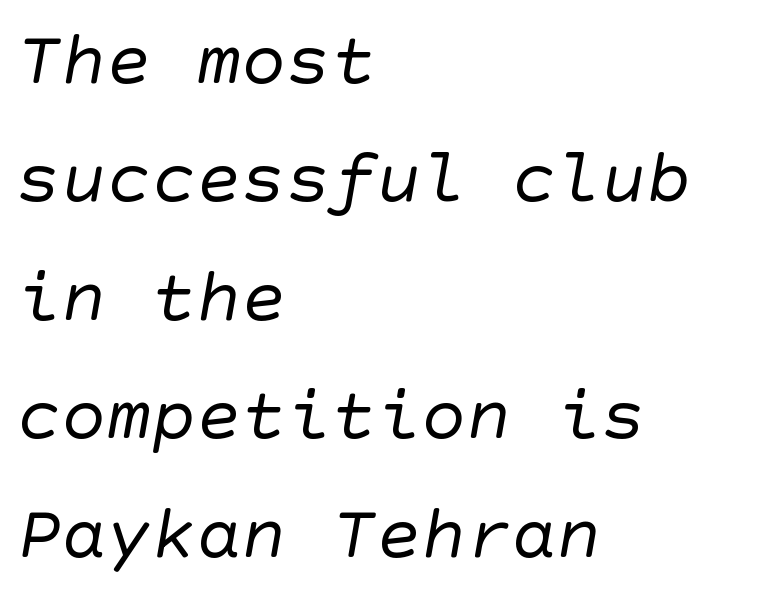
Q: Is the text bold? A: No.
Q: Is the typeface a serif or a sans-serif typeface? A: Sans-serif.
Q: Is the text underlined? A: No.
Q: How is the paragraph aligned? A: Left-aligned.
Q: Is the spacing between letters normal or unusually wide? A: Normal.
Q: Is the spacing between lines tight, normal or loose? A: Normal.
Q: Width (condensed, normal, or wide)? A: Normal.
Q: Stroke contrast? A: Low.
Q: x-height? A: Large.
